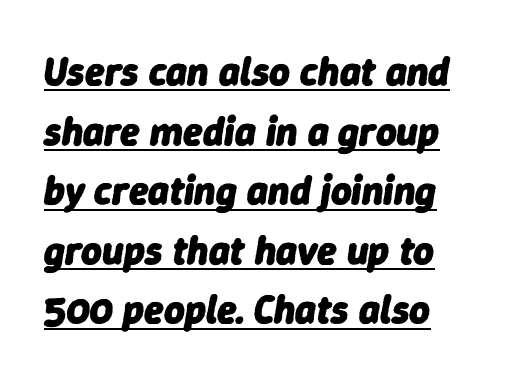
This is oblique type, the kind used for emphasis or titles. This sample carries an underscore along the baseline area. You'd pick this weight for a headline — it's a proper bold. Typeset ragged right — the left edge is the straight one. How are the letters spaced? Ordinarily, with no added tracking. A typesetter would call this proportional, since set widths differ per character.
